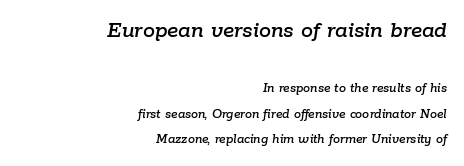
The emphasis by scale lands on block number one, above. Posture: slanted. The text block is weighted toward the right margin, trailing off unevenly leftward. In terms of letterspacing, this is plain default setting. Check the space under the baseline: it is left empty.
